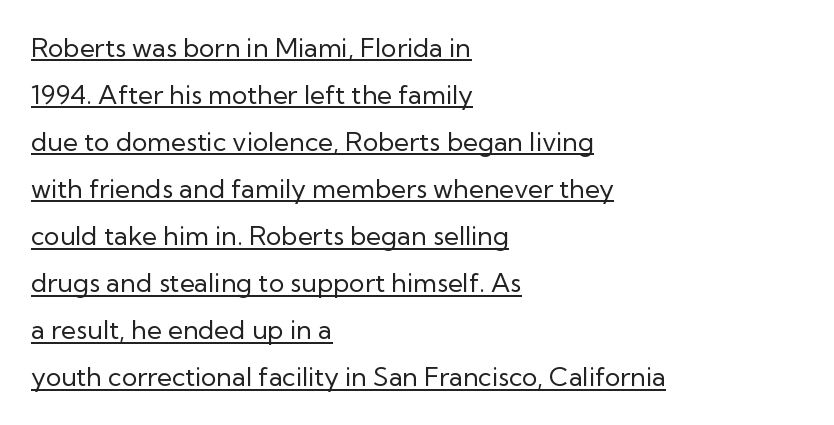
The image shows 26 px text type, upright; set left-aligned, line spacing 1.81x, normal letter spacing, underlined.
